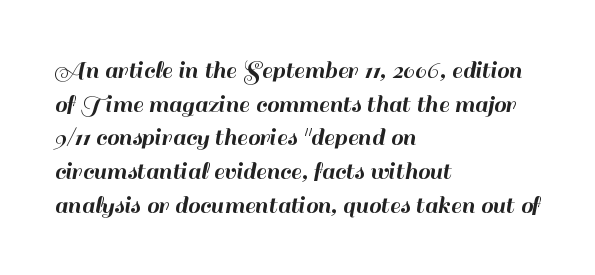
Does extra space separate the letters? No, they use regular spacing. One-word summary of the alignment: left. How would I describe the line gaps? Plain and ordinary.
